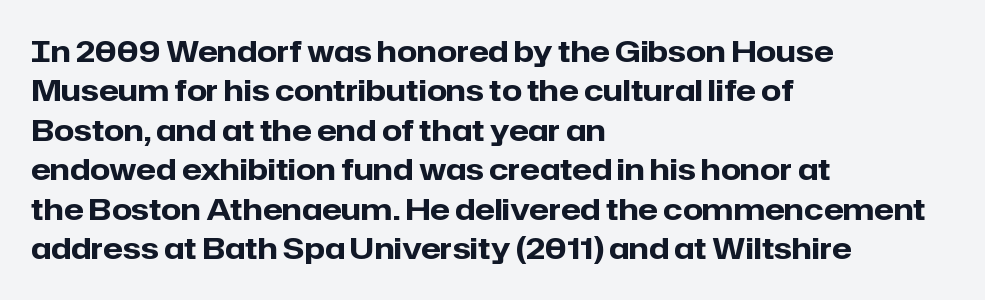
The lines sit at an ordinary, default distance from one another. Is there any slant? The stems are plumb. The space beneath each line is pristine and unruled. These words are printed bold, with thick strokes throughout. Letterform terminals end flat and unadorned throughout the passage. Looks like regular typesetting: each glyph gets only the width it needs.
